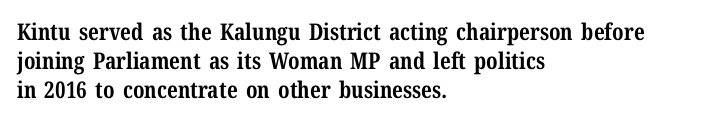
Is the block centered? No — it sits flush against the left margin. Strong, thick strokes mark this as bold type. Plain, unruled lines of type. Nothing unusual about the tracking: characters are spaced as the font intends. When letters stand straight like this, we call the style roman or upright. One glance says typical: line gaps are just what's usual.
